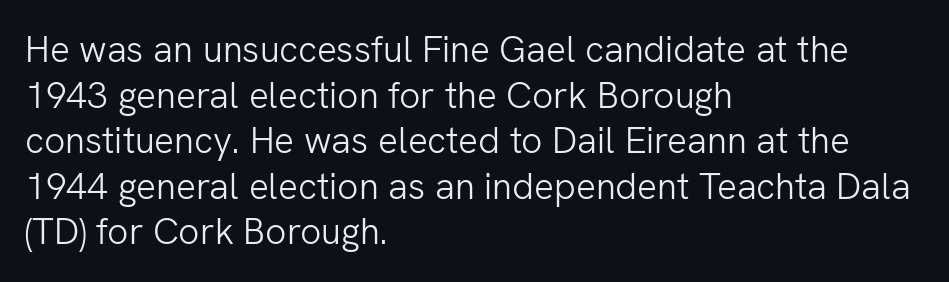
{"serif": "no", "italic": "no", "bold": "no", "weight": "light", "width": "normal", "stroke_contrast": "low", "x_height": "medium", "monospaced": "no", "underline": "no", "align": "left", "line_spacing_ratio": 1.23, "letter_spacing": "normal", "letter_spacing_em": 0.0, "glyph_px": 37}
